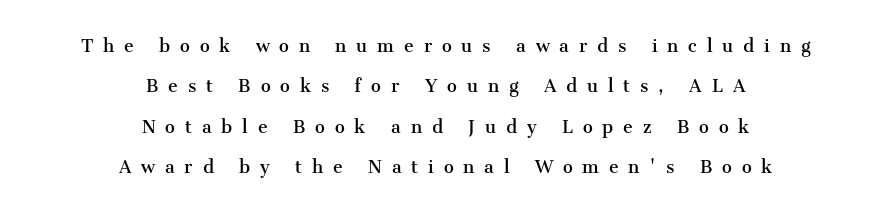
Is the type heavy? It reads as light-to-regular instead. No italicization has been applied; the sample stays upright. If you folded the block vertically in half, each line would mirror itself in length. Letters rest on an invisible, unmarked baseline. In terms of letterspacing, this is a distinctly airy, spread setting.
